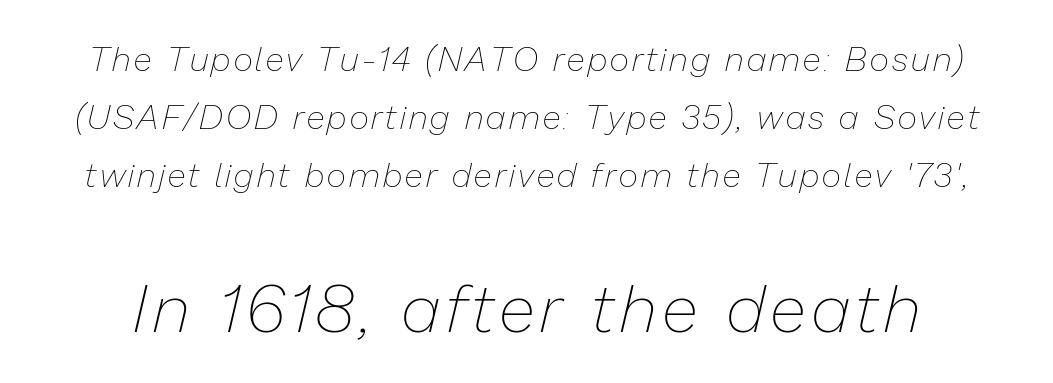
{"italic": "yes", "lean": "right", "slant_degrees": 13, "bold": "no", "weight": "thin", "width": "normal", "stroke_contrast": "low", "x_height": "medium", "monospaced": "no", "underline": "no", "line_spacing": "normal", "line_spacing_ratio": 1.7, "larger_block": "second", "size_ratio": 1.97, "glyph_px": 67}
